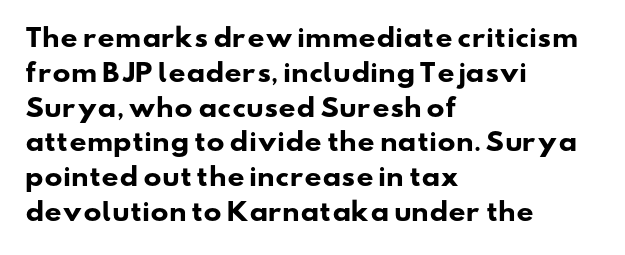
Casual observation: everything's shoved over to the left. The horizontal fit of the characters is conventional and even. The characters look thick and weighty, a clear bold. The zone under the glyphs is completely vacant. Notice how descenders clear the ascenders below comfortably — that's standard leading.
